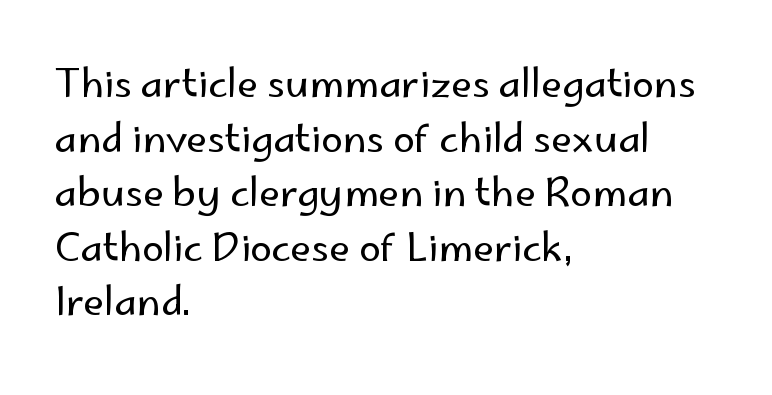
Summary of vertical rhythm: regular, with standard interline spacing. The setting favours the left margin, as ordinary paragraphs usually do. You can tell it's not italic because the verticals are truly vertical. Lines of text with bare space underneath.
